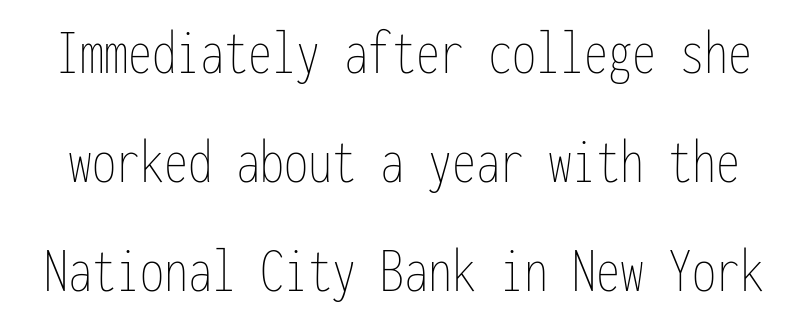
Q: Is the text bold? A: No.
Q: Is the text italic (slanted)? A: No, it is upright.
Q: Is the text underlined? A: No.
Q: Is the spacing between letters normal or unusually wide? A: Normal.
Q: Is the spacing between lines tight, normal or loose? A: Normal.
Q: Width (condensed, normal, or wide)? A: Condensed.
Q: Stroke contrast? A: Low.
Q: x-height? A: Medium.
Q: Monospaced? A: Yes.
